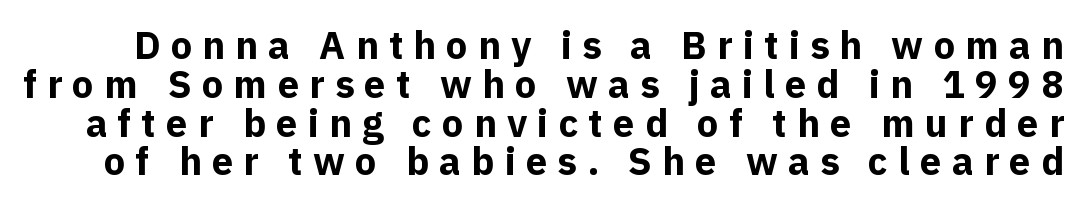
Whoever set this chose condensed vertical rhythm over breathing room. The passage shown is emphatically bold. Do the characters align in a grid? No, the font is proportional. Substantial extra tracking has been applied to these lines. Just letters on the line, the space beneath them empty. No italicization has been applied; the sample stays upright.
